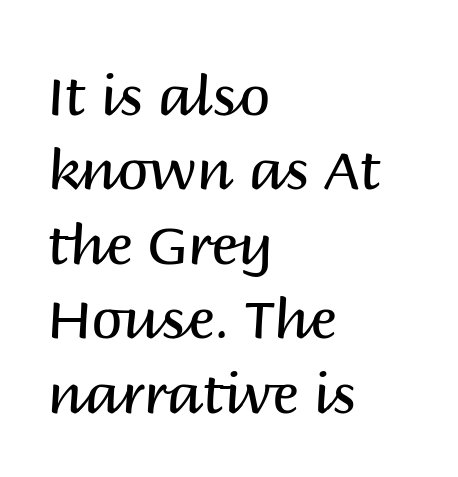
The gap between lines stays unmarked. How would I describe the line gaps? Plain and ordinary. Visually the block forms a straight wall on the left and a jagged coastline on the right. The text was rendered using a sans face with plain stroke endings.
